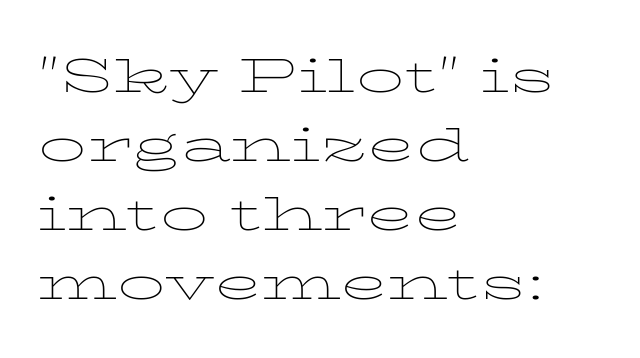
{"serif": "yes", "italic": "no", "bold": "no", "weight": "thin", "width": "wide", "stroke_contrast": "low", "x_height": "medium", "monospaced": "no", "underline": "no", "align": "left", "line_spacing": "normal", "line_spacing_ratio": 1.44, "letter_spacing": "normal", "letter_spacing_em": 0.0, "glyph_px": 48}
